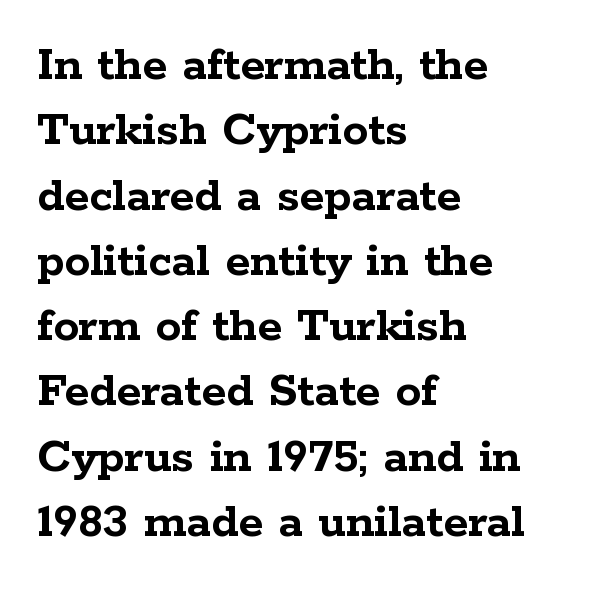
Posture: vertical. No extra tracking has been applied to these lines. If you drew a ruler down the left edge, every line would touch it. In terms of letterform style, serifs are clearly present.
